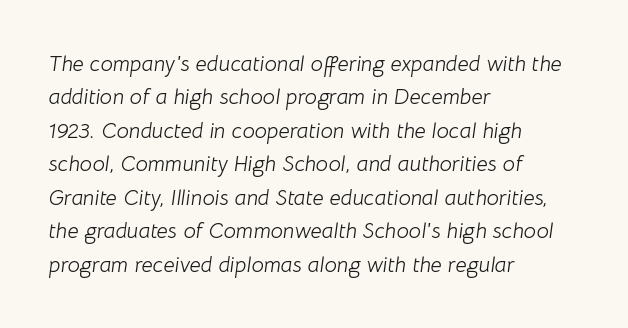
{"italic": "yes", "lean": "right", "slant_degrees": 8, "bold": "no", "underline": "no", "align": "left", "line_spacing": "normal", "line_spacing_ratio": 1.52, "letter_spacing": "normal", "letter_spacing_em": 0.0, "glyph_px": 22}
